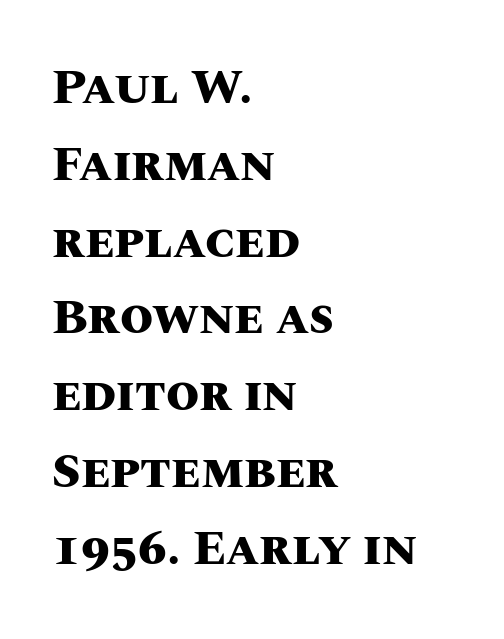
Q: Is the text bold? A: Yes.
Q: Is the text italic (slanted)? A: No, it is upright.
Q: Is the text underlined? A: No.
Q: How is the paragraph aligned? A: Left-aligned.
Q: Is the spacing between letters normal or unusually wide? A: Normal.
Q: Is the spacing between lines tight, normal or loose? A: Normal.
Q: Width (condensed, normal, or wide)? A: Normal.
Q: Stroke contrast? A: Medium.
Q: x-height? A: Large.
Q: Monospaced? A: No.
